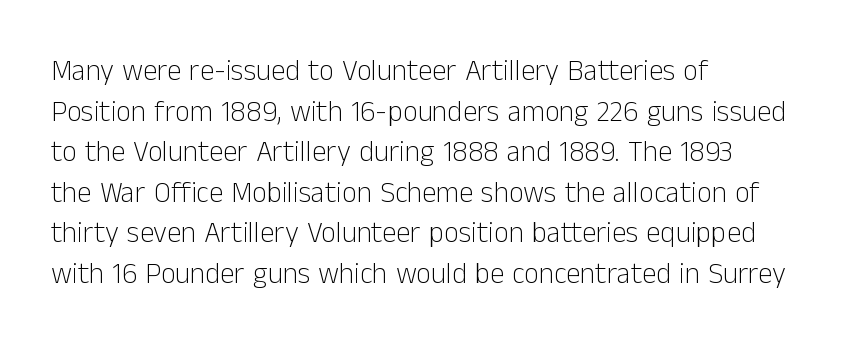
Left-aligned paragraph, ragged on the right. In terms of letterform style, serifs are entirely absent. The font is comparable to plain body text, perhaps lighter. Do the letters lean? They stand straight. Here the designer chose a conventional face with non-uniform glyph widths. A clean baseline with only descenders dipping below it.
